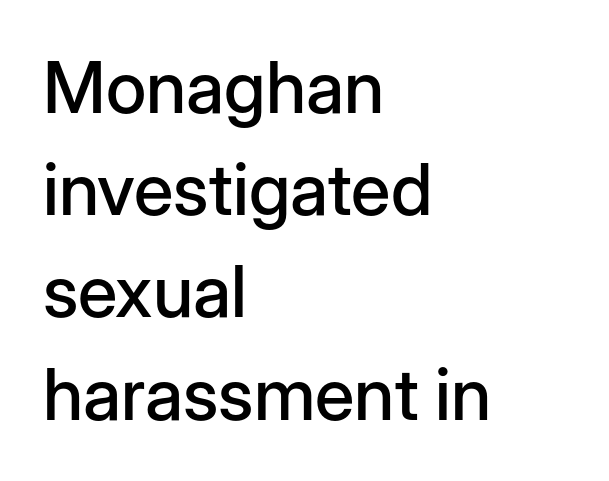
Italic: no, the glyphs are upright roman. The horizontal fit of the characters is conventional and even. Teacher's note: observe the even left margin — that is flush-left alignment. The rendering uses a moderate line-height, typical for paragraphs.
